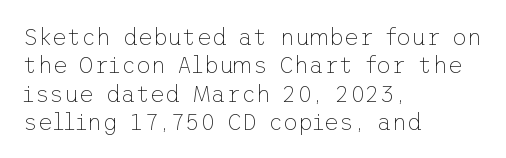
Q: Is the text bold? A: No.
Q: Is the text italic (slanted)? A: No, it is upright.
Q: Is the text underlined? A: No.
Q: How is the paragraph aligned? A: Left-aligned.
Q: Is the spacing between letters normal or unusually wide? A: Normal.
